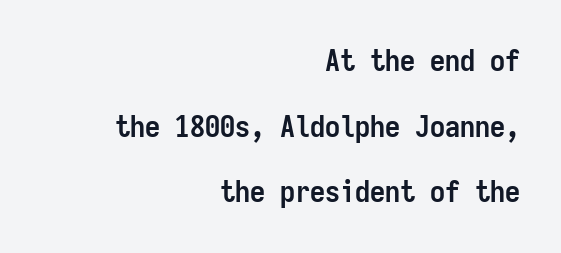
The image shows 30 px semibold, condensed sans-serif type, upright, monospaced; set right-aligned, loose line spacing (2.19x), normal letter spacing, not underlined; low stroke contrast and a medium x-height.
